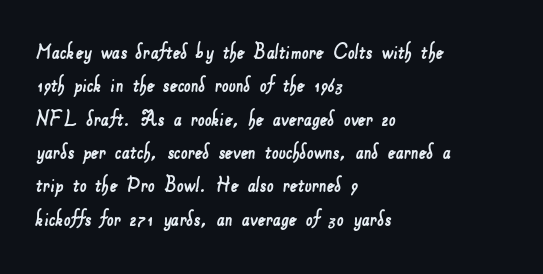
{"underline": "no", "align": "left", "line_spacing": "normal", "line_spacing_ratio": 1.39, "letter_spacing": "normal", "letter_spacing_em": 0.0, "glyph_px": 24}
